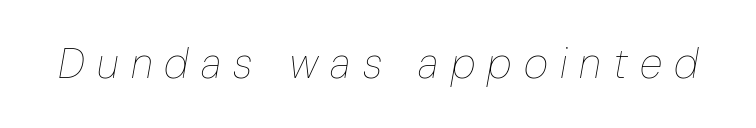
Weight: not bold — regular or lighter. Think of a printed novel: that variable character pitch is what you see here. Any mark beneath the type? The region is blank. Caption: expanded tracking, letters set apart.
